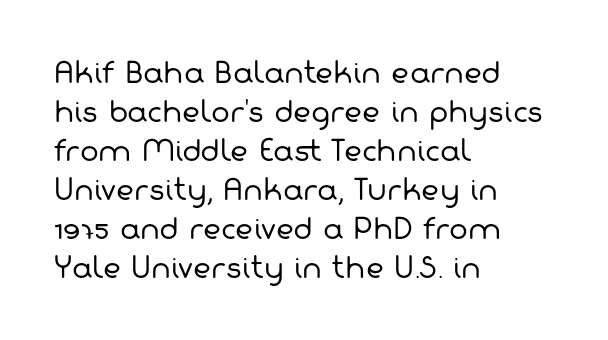
The letterforms sit shoulder to shoulder at normal distance. If you measured baseline to baseline, you'd find a middling distance. A sans-serif font was chosen for this passage. Varying glyph widths throughout — classic text-font behaviour.
